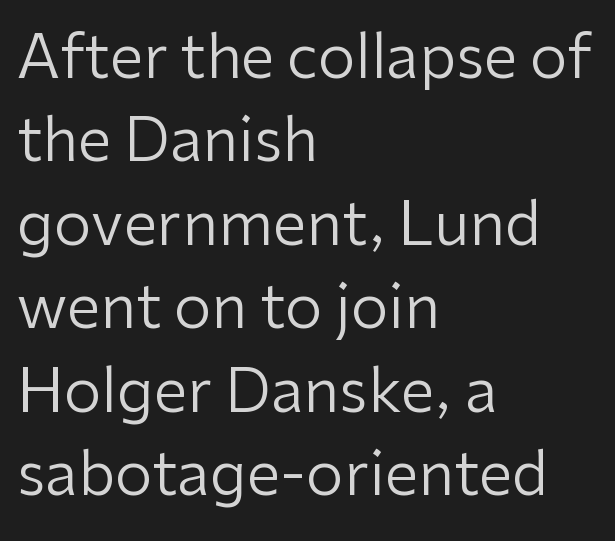
Q: Is the text bold? A: No.
Q: Is the text italic (slanted)? A: No, it is upright.
Q: Is the typeface a serif or a sans-serif typeface? A: Sans-serif.
Q: Is the text underlined? A: No.
Q: How is the paragraph aligned? A: Left-aligned.
Q: Is the spacing between letters normal or unusually wide? A: Normal.
Q: Is the spacing between lines tight, normal or loose? A: Normal.
Q: Width (condensed, normal, or wide)? A: Normal.
Q: Stroke contrast? A: Low.
Q: x-height? A: Medium.
Q: Monospaced? A: No.
